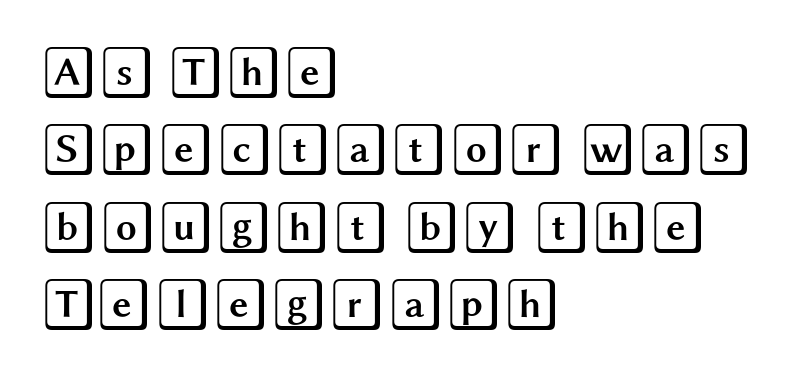
Q: Is the text italic (slanted)? A: No, it is upright.
Q: Is the text underlined? A: No.
Q: How is the paragraph aligned? A: Left-aligned.
Q: Is the spacing between letters normal or unusually wide? A: Normal.
Q: Is the spacing between lines tight, normal or loose? A: Normal.
Q: Width (condensed, normal, or wide)? A: Wide.
Q: x-height? A: Large.
